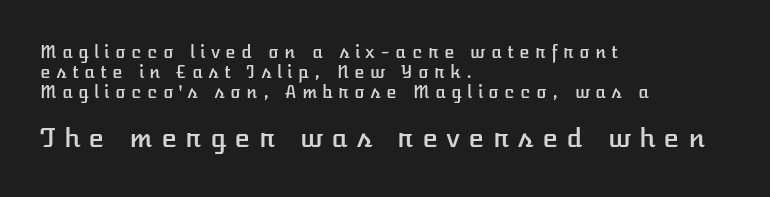
The image shows 26 px text type, upright; set left-aligned, line spacing 1.17x, unusually wide letter spacing (+0.32 em), not underlined; the second (bottom) block is 1.53x larger.
